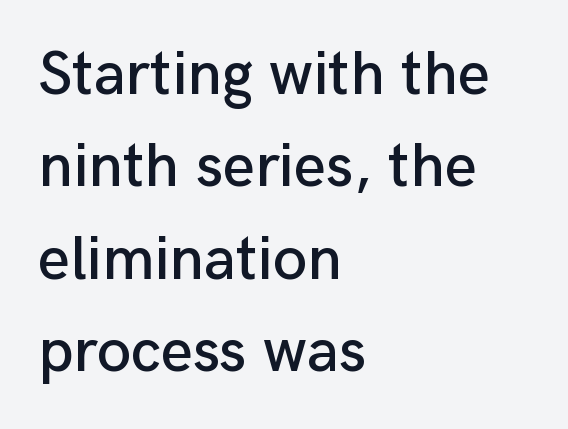
Q: Is the text italic (slanted)? A: No, it is upright.
Q: Is the typeface a serif or a sans-serif typeface? A: Sans-serif.
Q: Is the text underlined? A: No.
Q: How is the paragraph aligned? A: Left-aligned.
Q: Is the spacing between letters normal or unusually wide? A: Normal.
Q: Is the spacing between lines tight, normal or loose? A: Normal.
Q: Width (condensed, normal, or wide)? A: Normal.
Q: Stroke contrast? A: Low.
Q: x-height? A: Medium.
Q: Monospaced? A: No.
